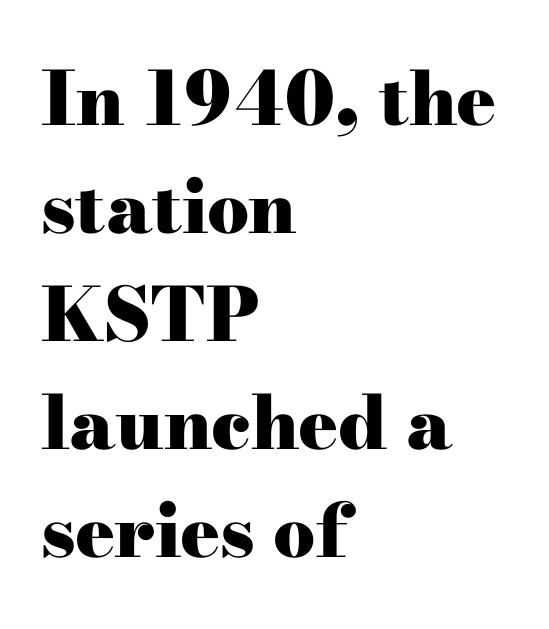
The image shows 74 px heavy, wide serif type, upright; set left-aligned, normal line spacing (1.46x), normal letter spacing, not underlined; high stroke contrast and a small x-height.
